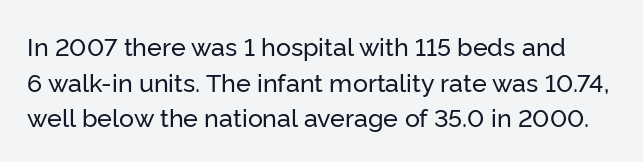
Q: Is the text italic (slanted)? A: No, it is upright.
Q: Is the text underlined? A: No.
Q: Is the spacing between letters normal or unusually wide? A: Normal.
Q: Is the spacing between lines tight, normal or loose? A: Normal.
